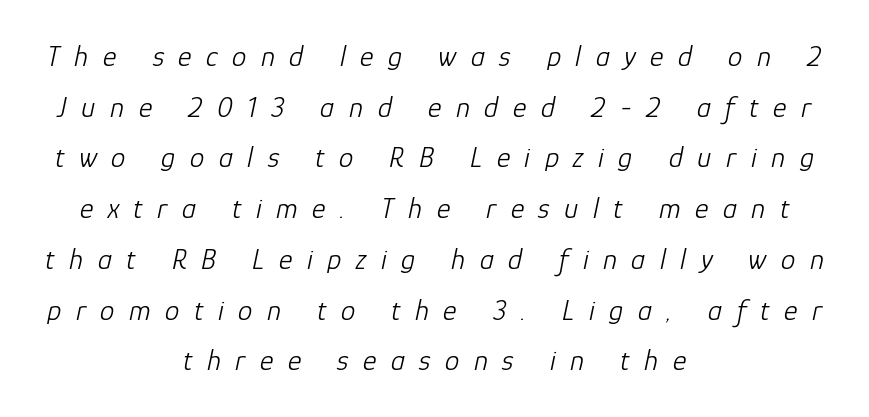
Posture: slanted. The passage is arranged like a title page — every line centered. Only glyphs here, with clear space below each row. Looks like regular typesetting: each glyph gets only the width it needs. Look at the tracking — it's clearly loosened, letters drifting apart.
